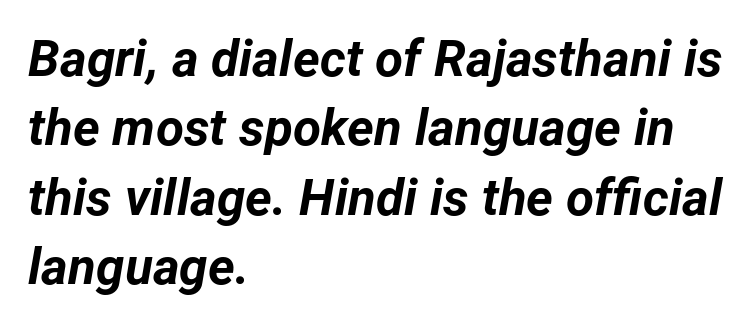
The image shows 51 px bold type, italic (leaning right); set left-aligned, normal line spacing (1.36x), normal letter spacing, not underlined; low stroke contrast and a medium x-height.
